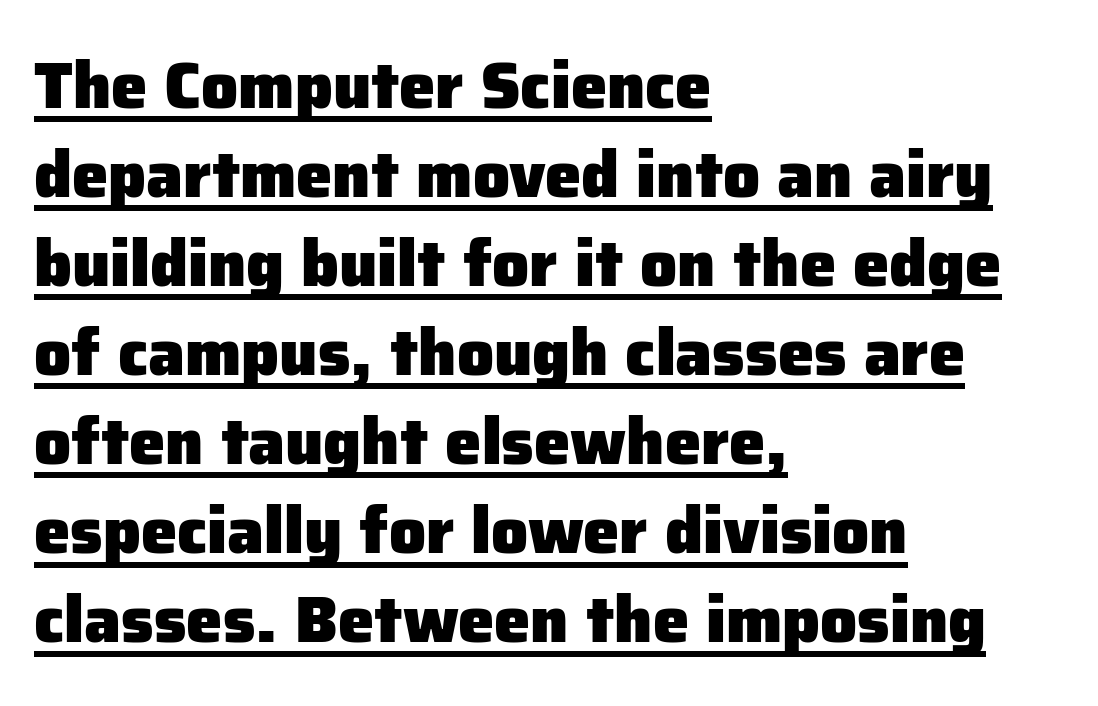
The passage shown has conventional tracking throughout. Each glyph is drawn with heavy, bold strokes. In designer terms, the underline attribute is active on this setting. Letterform terminals end flat and unadorned throughout the passage.
